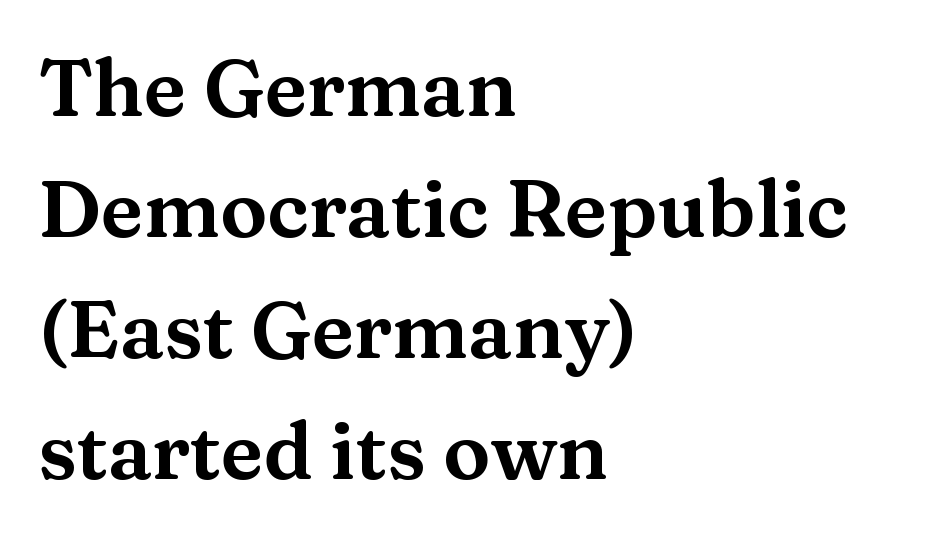
The space directly below the letters is spotless. Compared with a centered layout, this one pins lines to the left instead. Each word holds together tightly as a unit, with standard inter-letter gaps. These lines are composed in type with serifs. A typesetter would call this proportional, since set widths differ per character.
